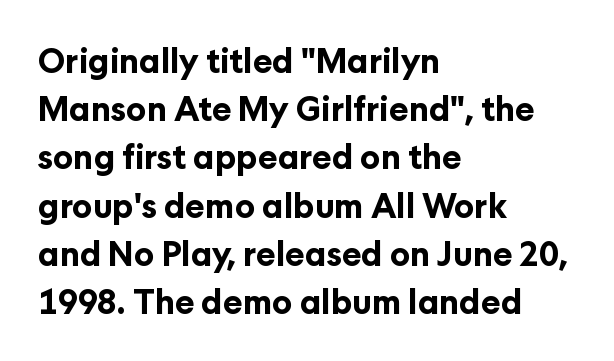
Q: Is the text bold? A: Yes.
Q: Is the text italic (slanted)? A: No, it is upright.
Q: Is the typeface a serif or a sans-serif typeface? A: Sans-serif.
Q: Is the text underlined? A: No.
Q: How is the paragraph aligned? A: Left-aligned.
Q: Is the spacing between letters normal or unusually wide? A: Normal.
Q: Is the spacing between lines tight, normal or loose? A: Normal.
Q: Width (condensed, normal, or wide)? A: Normal.
Q: Stroke contrast? A: Low.
Q: x-height? A: Medium.
Q: Monospaced? A: No.
